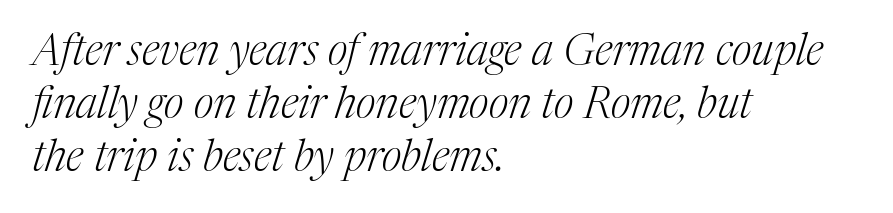
The image shows 43 px light serif type, italic (leaning right); set left-aligned, line spacing 1.23x, normal letter spacing, not underlined; medium stroke contrast and a medium x-height.
